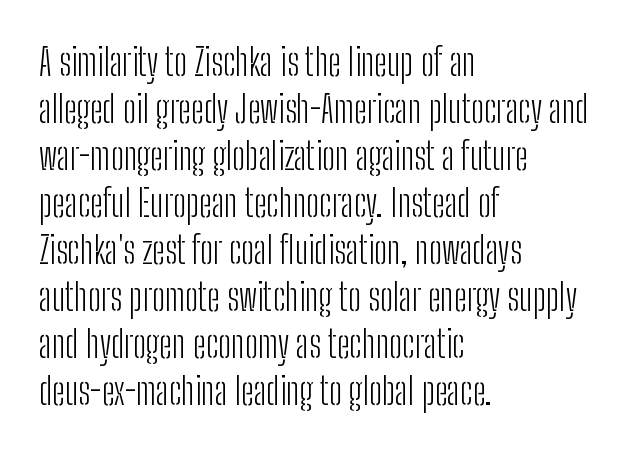
The image shows 37 px light, condensed sans-serif type, upright; set left-aligned, normal line spacing (1.27x), normal letter spacing, not underlined; low stroke contrast and a medium x-height.
